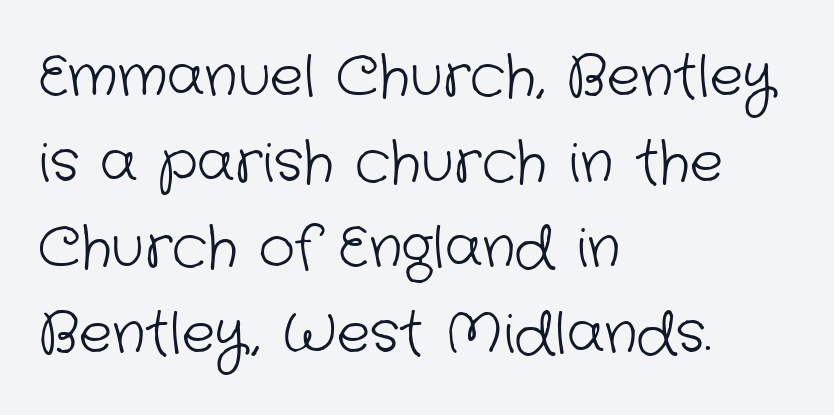
What's the leading like? Ordinary, nothing unusual. What kind of face is this? One without serifs — a sans. The specimen omits any rule beneath the text block's lines. This rendering leaves character spacing at its baseline value.
